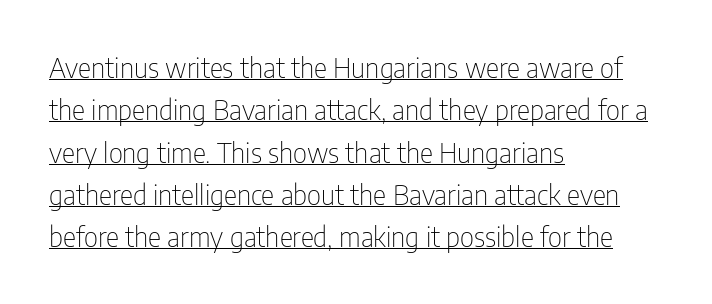
The lines sit at an ordinary, default distance from one another. You could call the tracking neutral — neither tight nor loose. A quiet, ordinary-to-light weight characterises the typeface. The letters stand upright; this is a roman face. The typesetter chose a ragged-right arrangement here.
